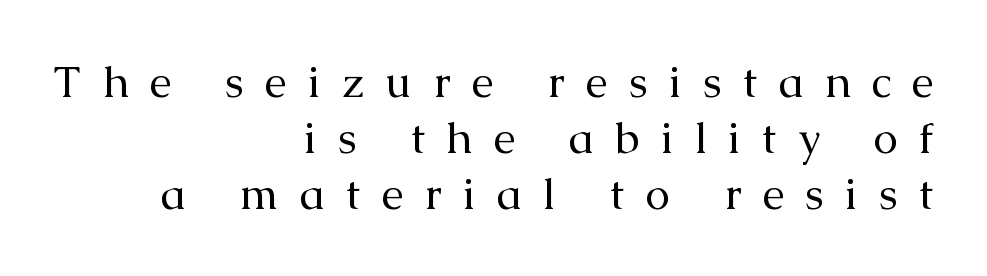
Q: Is the text bold? A: No.
Q: Is the text italic (slanted)? A: No, it is upright.
Q: Is the typeface a serif or a sans-serif typeface? A: Serif.
Q: Is the text underlined? A: No.
Q: How is the paragraph aligned? A: Right-aligned.
Q: Is the spacing between letters normal or unusually wide? A: Unusually wide.
Q: Is the spacing between lines tight, normal or loose? A: Normal.
Q: Width (condensed, normal, or wide)? A: Normal.
Q: Stroke contrast? A: Medium.
Q: x-height? A: Medium.
Q: Monospaced? A: No.
